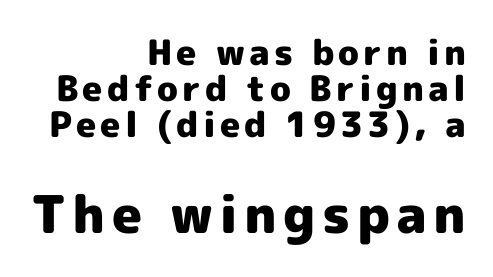
{"serif": "no", "italic": "no", "bold": "yes", "weight": "heavy", "width": "normal", "x_height": "medium", "monospaced": "no", "underline": "no", "align": "right", "line_spacing": "tight", "line_spacing_ratio": 1.03, "larger_block": "second", "size_ratio": 1.49, "glyph_px": 52}
